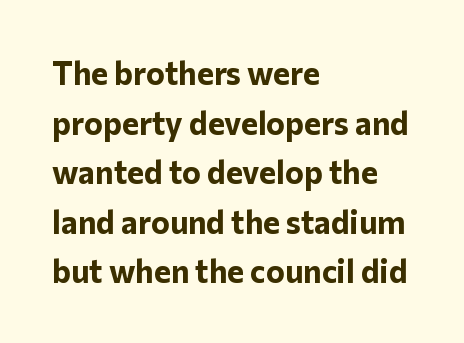
The image shows 32 px bold sans-serif type, upright; set left-aligned, normal line spacing (1.55x), normal letter spacing, not underlined; low stroke contrast and a medium x-height.
